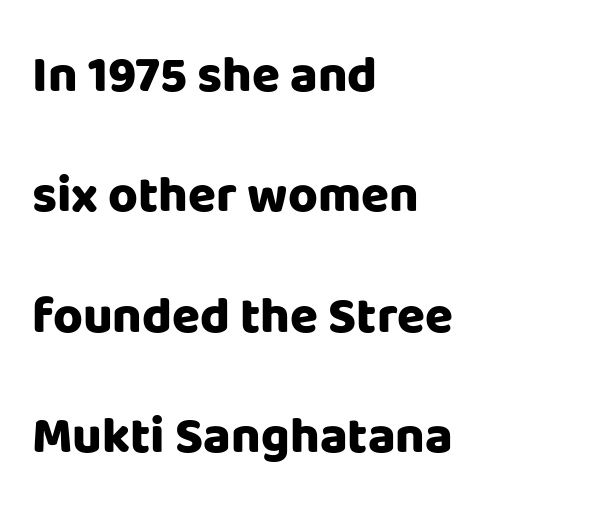
{"serif": "no", "italic": "no", "bold": "yes", "weight": "heavy", "width": "normal", "stroke_contrast": "low", "x_height": "large", "monospaced": "no", "underline": "no", "align": "left", "line_spacing": "loose", "line_spacing_ratio": 2.36, "letter_spacing": "normal", "letter_spacing_em": 0.0, "glyph_px": 51}
